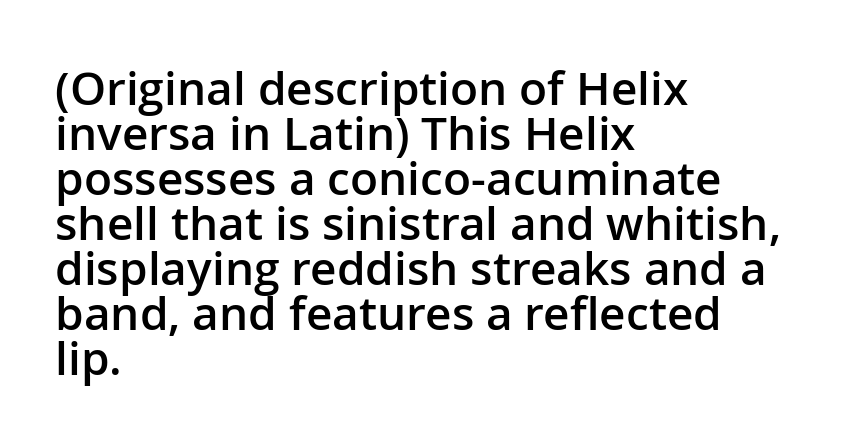
You can tell from the bare stems that sans-serif type was used. These lines stack with their left ends in a neat column. Tall strokes in this sample are plumb rather than angled. Glyph-to-glyph distance matches everyday printed text.
